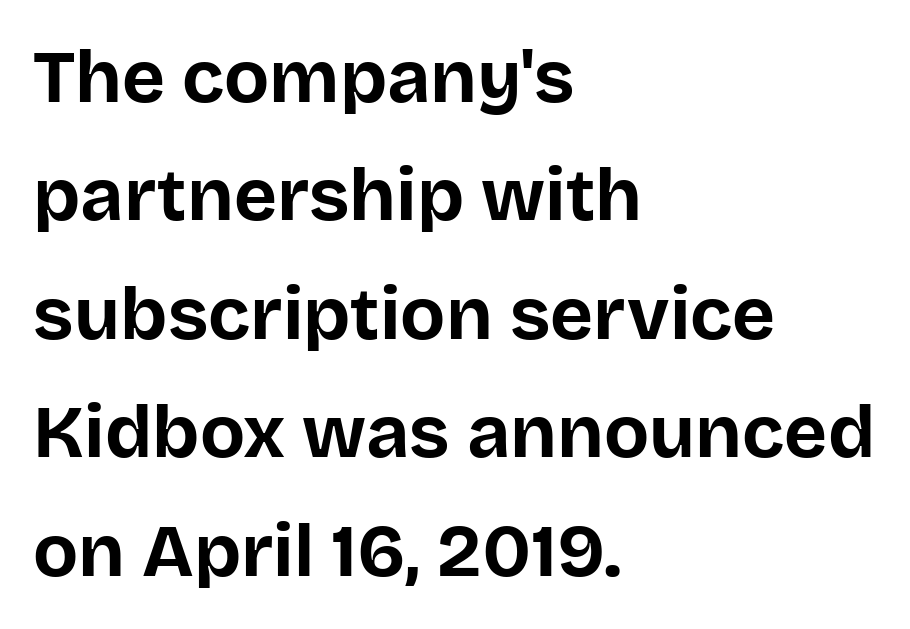
Characters follow at the spacing the type designer built in. The glyphs in this specimen are sans serif. Beneath every word, the page is bare. Italic: no, the glyphs are upright roman. The rendering anchors every line to the left-hand side. The passage shown is typed in a proportional face where columns would drift.
